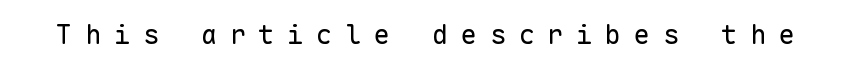
{"italic": "no", "bold": "no", "underline": "no", "letter_spacing": "wide", "letter_spacing_em": 0.47, "glyph_px": 27}
